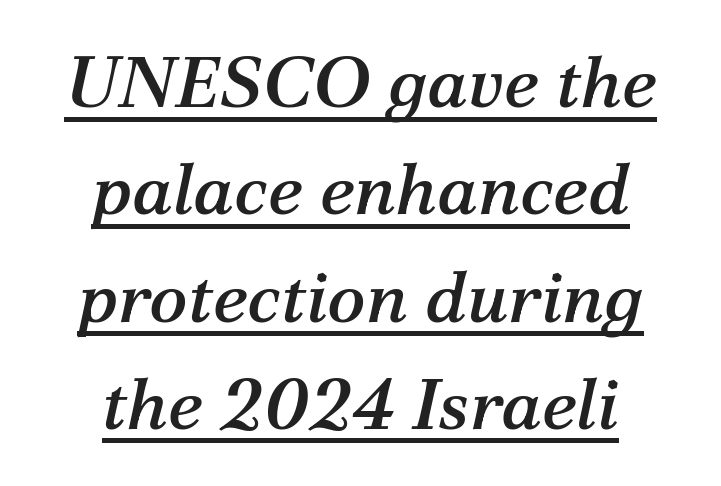
{"serif": "yes", "italic": "yes", "lean": "right", "slant_degrees": 12, "width": "normal", "stroke_contrast": "medium", "x_height": "medium", "monospaced": "no", "underline": "yes", "align": "center", "line_spacing": "normal", "line_spacing_ratio": 1.49, "letter_spacing": "normal", "letter_spacing_em": 0.0, "glyph_px": 72}
